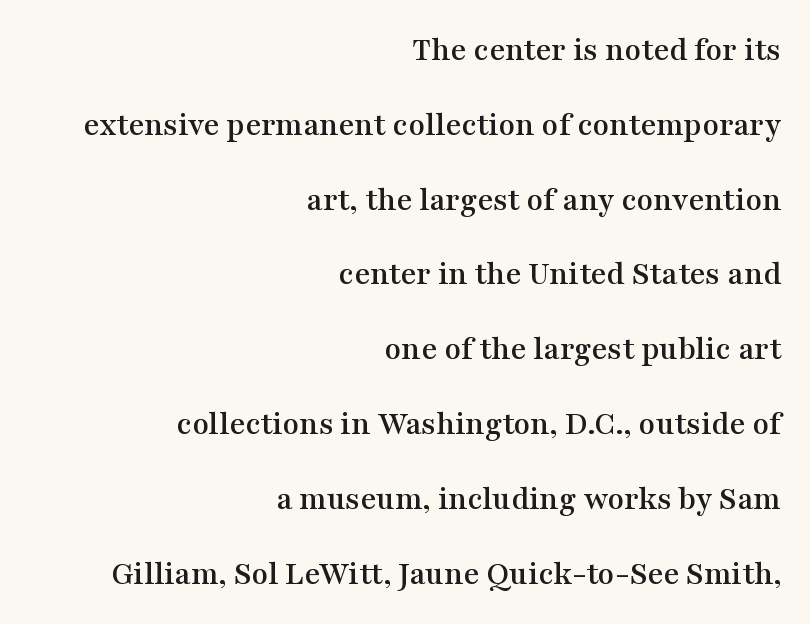
{"serif": "yes", "italic": "no", "width": "wide", "stroke_contrast": "medium", "x_height": "medium", "monospaced": "no", "underline": "no", "align": "right", "line_spacing": "loose", "line_spacing_ratio": 2.2, "letter_spacing": "normal", "letter_spacing_em": 0.0, "glyph_px": 34}
